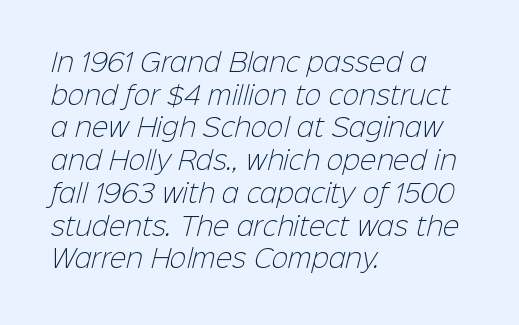
Glyph-to-glyph distance matches everyday printed text. Stroke mass is kept to a normal reading level or below. Does the leading feel generous? No, just average. Descender tails drop into unmarked territory. Casual observation: everything's shoved over to the left.
